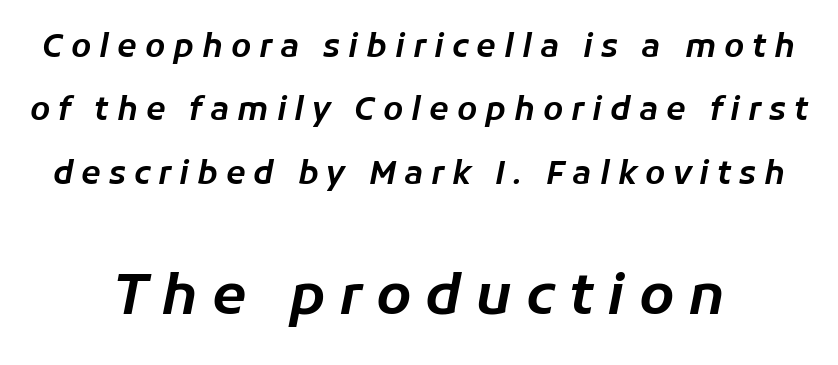
The image shows 56 px text type, italic (leaning right); set centered, loose line spacing (1.98x), unusually wide letter spacing (+0.25 em), not underlined; the second (bottom) block is 1.75x larger; low stroke contrast and a medium x-height.
